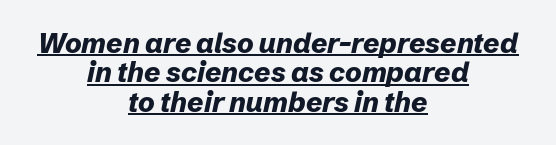
The image shows 28 px bold type, italic (leaning right); set centered, tight line spacing (1.05x), normal letter spacing, underlined; low stroke contrast and a medium x-height.
